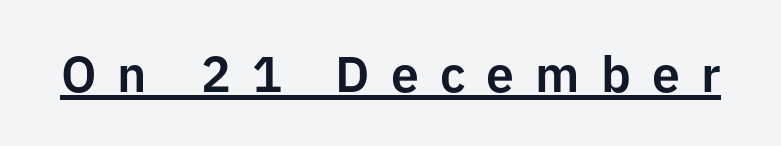
Q: Is the text italic (slanted)? A: No, it is upright.
Q: Is the typeface a serif or a sans-serif typeface? A: Sans-serif.
Q: Is the text underlined? A: Yes.
Q: Is the spacing between letters normal or unusually wide? A: Unusually wide.
Q: Width (condensed, normal, or wide)? A: Normal.
Q: Stroke contrast? A: Low.
Q: x-height? A: Medium.
Q: Monospaced? A: No.
